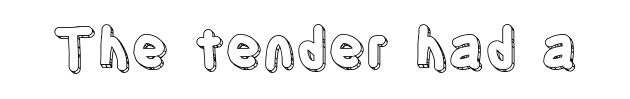
The image shows 55 px condensed type, upright; set normal letter spacing, not underlined; a large x-height.
